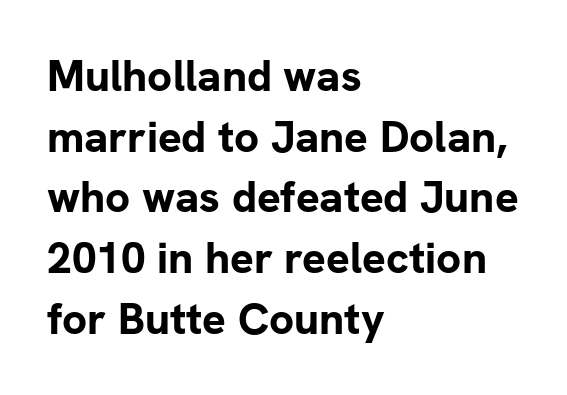
{"serif": "no", "italic": "no", "bold": "yes", "weight": "bold", "width": "normal", "stroke_contrast": "low", "x_height": "medium", "monospaced": "no", "underline": "no", "align": "left", "line_spacing": "normal", "line_spacing_ratio": 1.38, "letter_spacing": "normal", "letter_spacing_em": 0.0, "glyph_px": 44}
